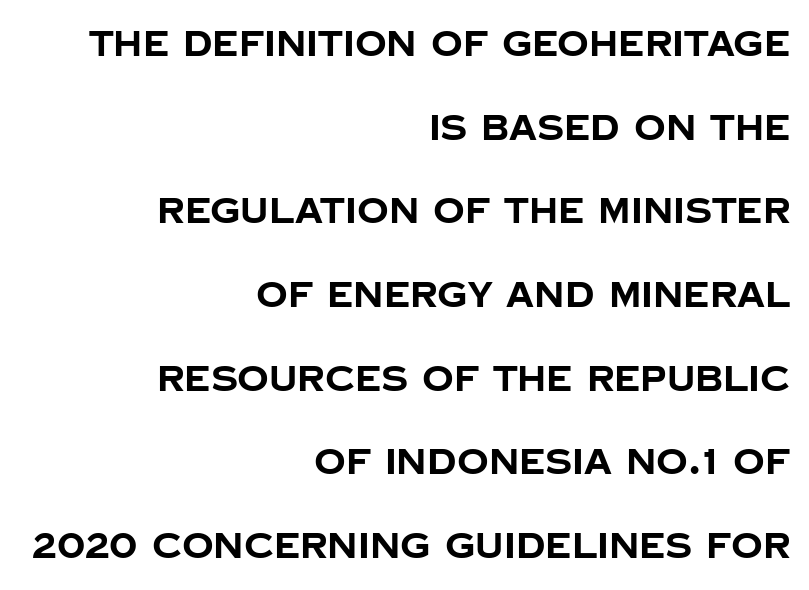
Rule under the text: the space is simply empty. The rendering uses a large line-height, opening up the rows. Serifs: no, the terminals of the letterforms are clean. Between one letter and the next there's only the usual sliver of space. Spacing verdict: proportional, widths tailored to each character. Summary of weight: heavy, a full bold.
